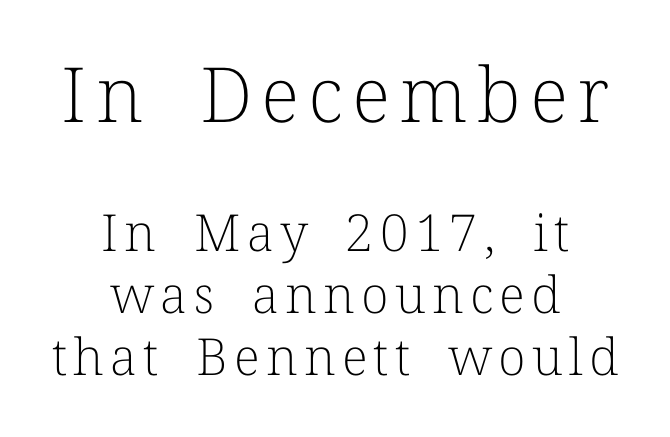
{"serif": "yes", "italic": "no", "bold": "no", "weight": "light", "width": "normal", "stroke_contrast": "low", "x_height": "medium", "monospaced": "no", "underline": "no", "align": "center", "line_spacing_ratio": 1.22, "larger_block": "first", "size_ratio": 1.49, "glyph_px": 76}
